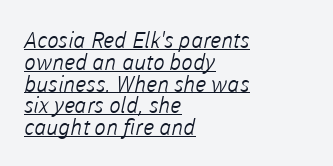
The image shows 22 px text type; set left-aligned, tight line spacing (0.99x), normal letter spacing, underlined.
